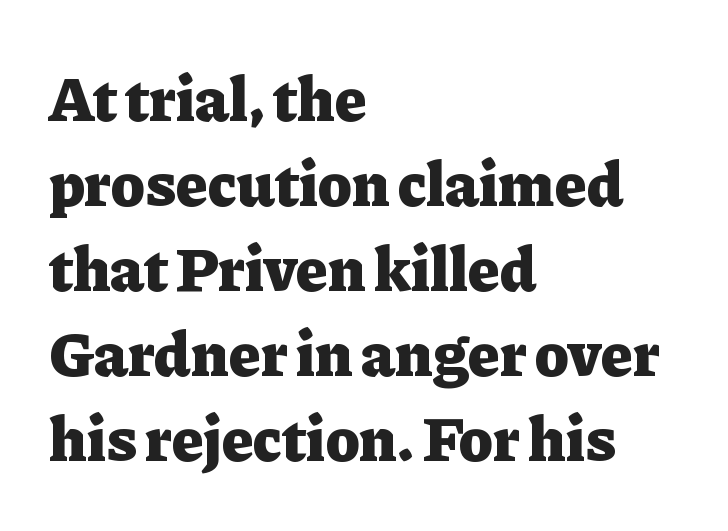
{"serif": "yes", "italic": "no", "bold": "yes", "weight": "heavy", "width": "normal", "stroke_contrast": "low", "x_height": "medium", "monospaced": "no", "underline": "no", "align": "left", "line_spacing": "normal", "line_spacing_ratio": 1.33, "letter_spacing": "normal", "letter_spacing_em": 0.0, "glyph_px": 64}
